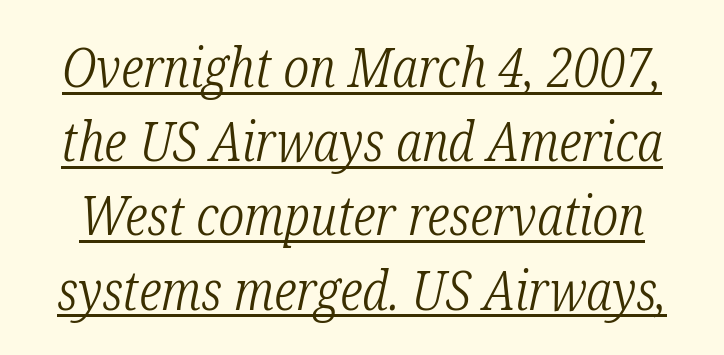
Q: Is the text bold? A: No.
Q: Is the text italic (slanted)? A: Yes, it leans right by about 12 degrees.
Q: Is the typeface a serif or a sans-serif typeface? A: Serif.
Q: Is the text underlined? A: Yes.
Q: Is the spacing between letters normal or unusually wide? A: Normal.
Q: Is the spacing between lines tight, normal or loose? A: Normal.
Q: Width (condensed, normal, or wide)? A: Condensed.
Q: Stroke contrast? A: Low.
Q: x-height? A: Medium.
Q: Monospaced? A: No.
